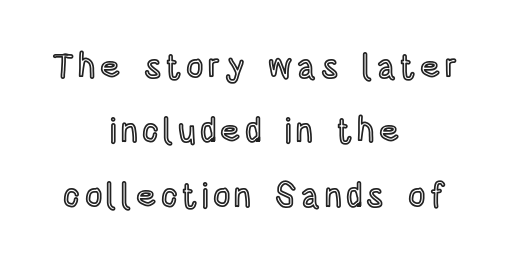
{"italic": "no", "width": "condensed", "x_height": "large", "monospaced": "no", "underline": "no", "align": "center", "line_spacing_ratio": 1.89, "glyph_px": 34}
